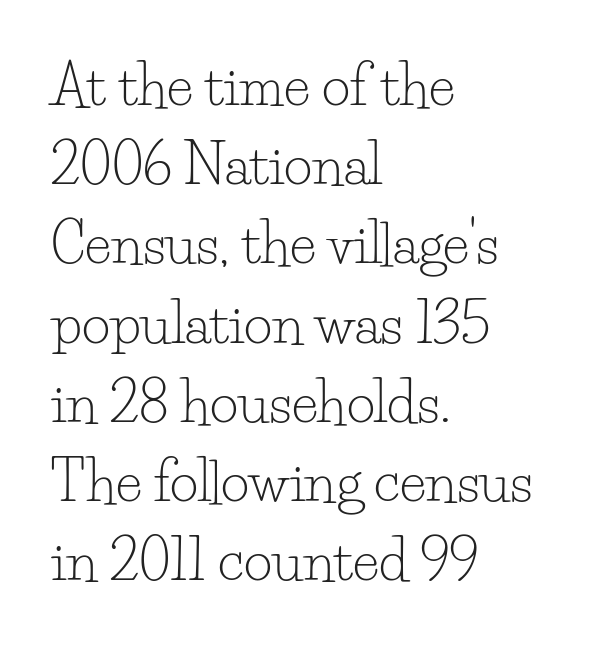
The image shows 55 px light serif type, upright; set left-aligned, normal line spacing (1.44x), normal letter spacing, not underlined; low stroke contrast and a small x-height.
